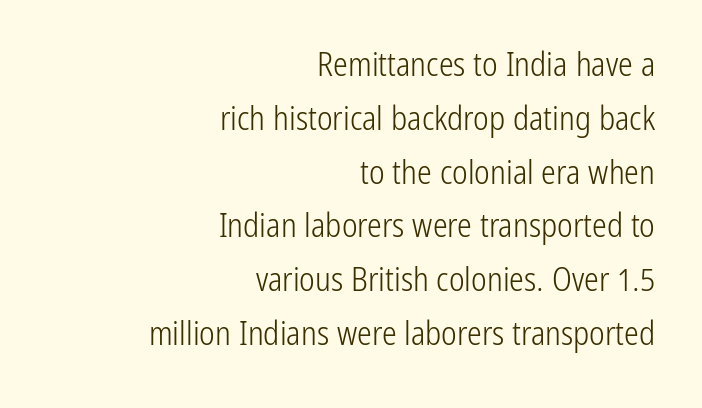
Q: Is the text bold? A: No.
Q: Is the text italic (slanted)? A: No, it is upright.
Q: Is the typeface a serif or a sans-serif typeface? A: Sans-serif.
Q: Is the text underlined? A: No.
Q: How is the paragraph aligned? A: Right-aligned.
Q: Is the spacing between letters normal or unusually wide? A: Normal.
Q: Is the spacing between lines tight, normal or loose? A: Normal.
Q: Width (condensed, normal, or wide)? A: Condensed.
Q: Stroke contrast? A: Low.
Q: x-height? A: Medium.
Q: Monospaced? A: No.
